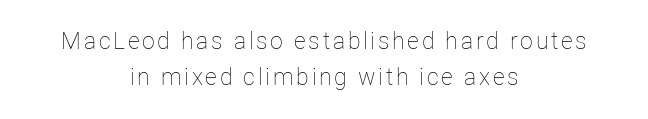
{"italic": "no", "bold": "no", "underline": "no", "align": "center", "line_spacing": "normal", "line_spacing_ratio": 1.58, "glyph_px": 23}
